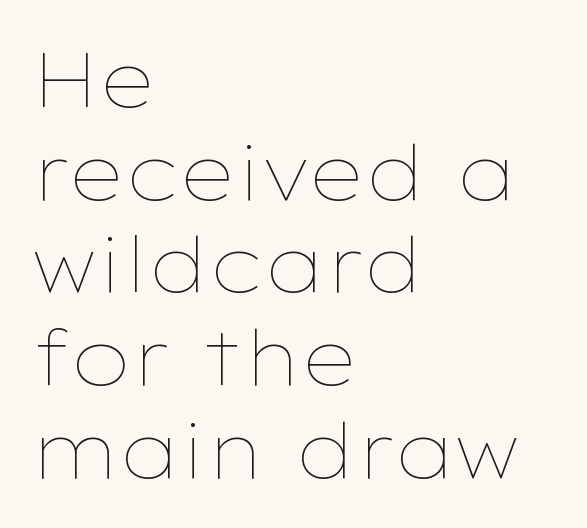
The image shows 76 px thin, wide type, upright; set left-aligned, line spacing 1.22x, normal letter spacing, not underlined; low stroke contrast and a medium x-height.
